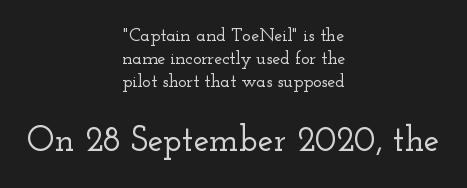
Q: Is the text italic (slanted)? A: No, it is upright.
Q: Is the typeface a serif or a sans-serif typeface? A: Serif.
Q: Is the text underlined? A: No.
Q: How is the paragraph aligned? A: Centered.
Q: Is the spacing between letters normal or unusually wide? A: Normal.
Q: Is the spacing between lines tight, normal or loose? A: Normal.
Q: Which block of text is set in a larger size, the first (top) or the second (bottom)? A: The second (bottom) one.
Q: Width (condensed, normal, or wide)? A: Wide.
Q: Stroke contrast? A: Low.
Q: x-height? A: Small.
Q: Monospaced? A: No.
